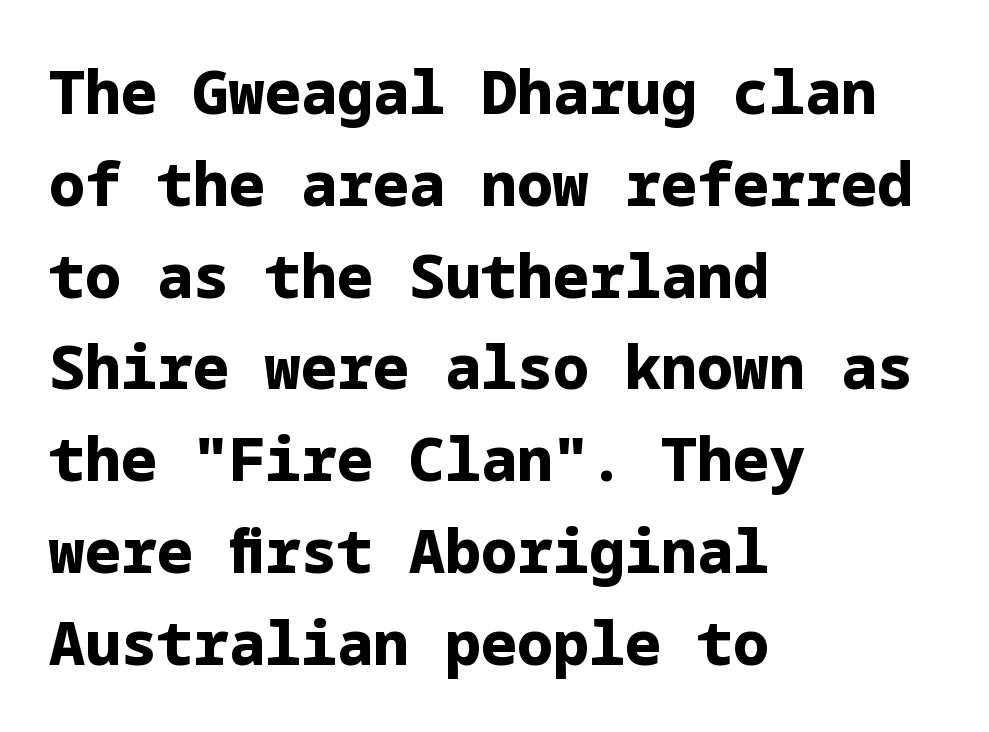
Q: Is the text bold? A: Yes.
Q: Is the text italic (slanted)? A: No, it is upright.
Q: Is the typeface a serif or a sans-serif typeface? A: Sans-serif.
Q: Is the text underlined? A: No.
Q: How is the paragraph aligned? A: Left-aligned.
Q: Is the spacing between letters normal or unusually wide? A: Normal.
Q: Is the spacing between lines tight, normal or loose? A: Normal.
Q: Width (condensed, normal, or wide)? A: Normal.
Q: Stroke contrast? A: Low.
Q: x-height? A: Medium.
